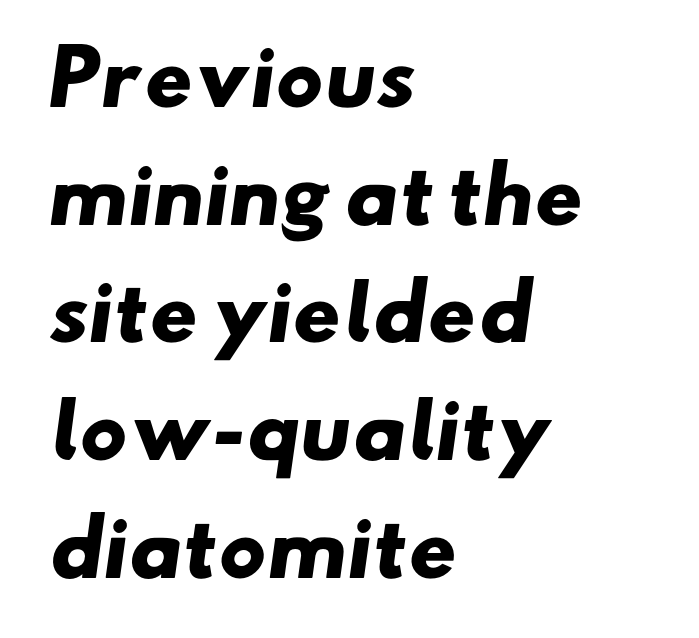
The image shows 74 px heavy, wide sans-serif type; set left-aligned, normal line spacing (1.59x), normal letter spacing, not underlined; low stroke contrast and a small x-height.
